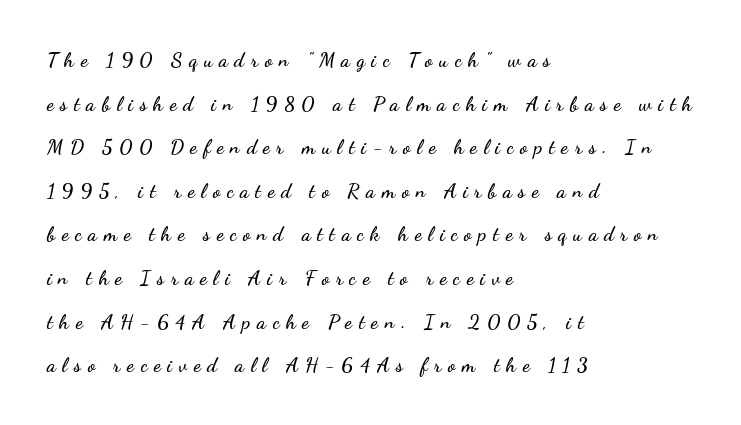
Q: Is the text italic (slanted)? A: Yes.
Q: Is the text underlined? A: No.
Q: How is the paragraph aligned? A: Left-aligned.
Q: Is the spacing between letters normal or unusually wide? A: Unusually wide.
Q: Is the spacing between lines tight, normal or loose? A: Loose.
